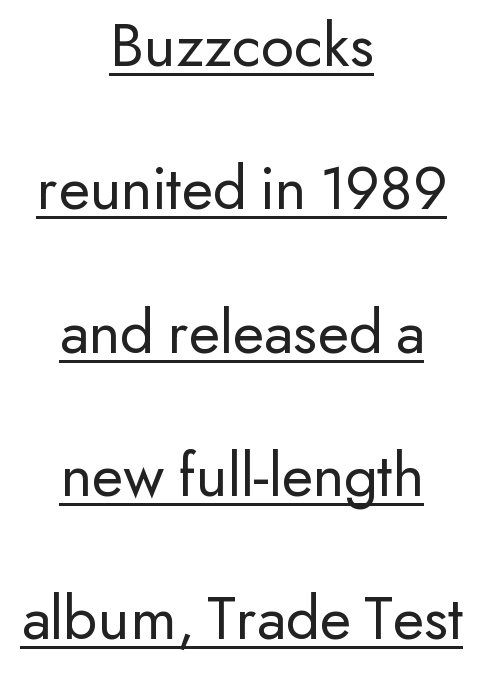
The image shows 64 px regular-weight sans-serif type, upright; set centered, loose line spacing (2.24x), normal letter spacing, underlined; low stroke contrast and a small x-height.
